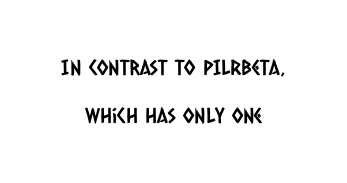
The image shows 21 px text type; set centered, loose line spacing (2.3x), normal letter spacing, not underlined.
